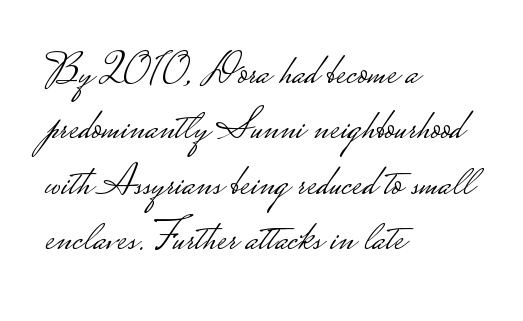
Q: Is the text bold? A: No.
Q: Is the text italic (slanted)? A: Yes.
Q: Is the typeface a serif or a sans-serif typeface? A: Sans-serif.
Q: Is the text underlined? A: No.
Q: How is the paragraph aligned? A: Left-aligned.
Q: Is the spacing between letters normal or unusually wide? A: Normal.
Q: Is the spacing between lines tight, normal or loose? A: Normal.
Q: Width (condensed, normal, or wide)? A: Wide.
Q: Stroke contrast? A: Low.
Q: Monospaced? A: No.
